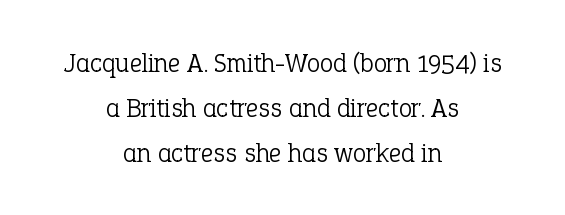
The image shows 27 px text type, upright; set centered, normal line spacing (1.66x), normal letter spacing, not underlined.
